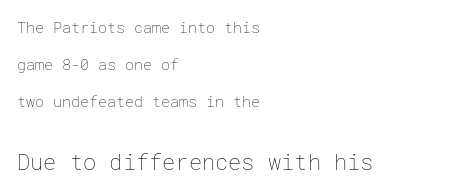
Q: Is the text bold? A: No.
Q: Is the text italic (slanted)? A: No, it is upright.
Q: Is the text underlined? A: No.
Q: How is the paragraph aligned? A: Left-aligned.
Q: Is the spacing between letters normal or unusually wide? A: Normal.
Q: Is the spacing between lines tight, normal or loose? A: Loose.
Q: Which block of text is set in a larger size, the first (top) or the second (bottom)? A: The second (bottom) one.
